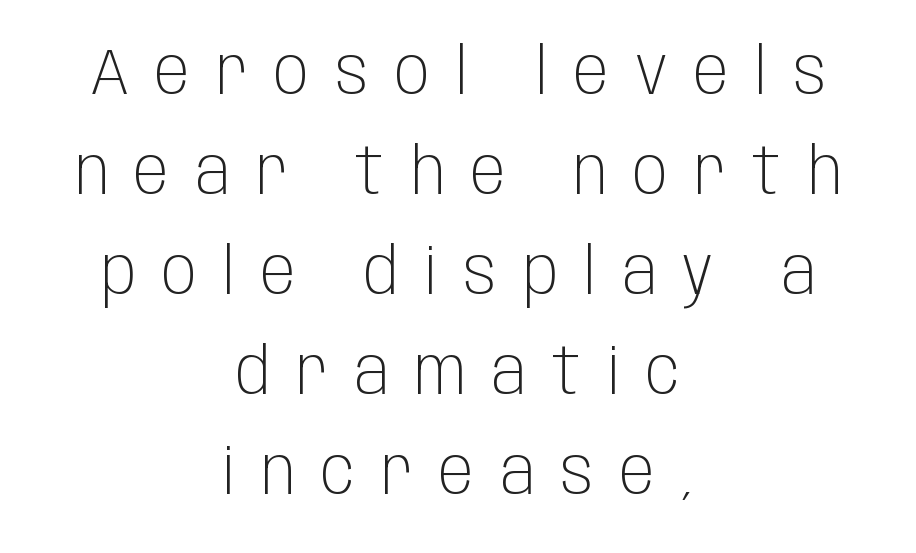
The image shows 65 px light, condensed sans-serif type, upright; set centered, normal line spacing (1.54x), unusually wide letter spacing (+0.4 em), not underlined; low stroke contrast and a large x-height.
